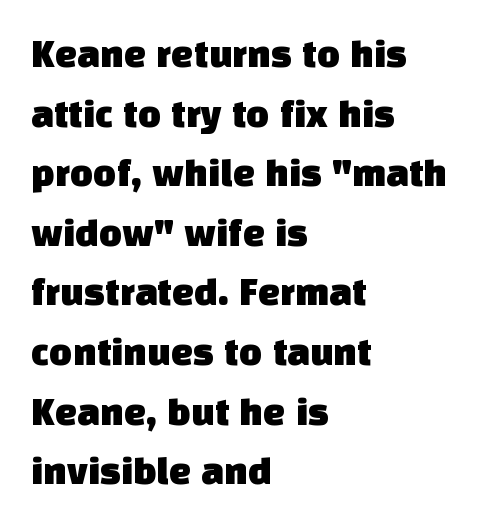
Q: Is the typeface a serif or a sans-serif typeface? A: Sans-serif.
Q: Is the text underlined? A: No.
Q: How is the paragraph aligned? A: Left-aligned.
Q: Is the spacing between letters normal or unusually wide? A: Normal.
Q: Is the spacing between lines tight, normal or loose? A: Normal.
Q: Width (condensed, normal, or wide)? A: Normal.
Q: Stroke contrast? A: Low.
Q: x-height? A: Large.
Q: Monospaced? A: No.
